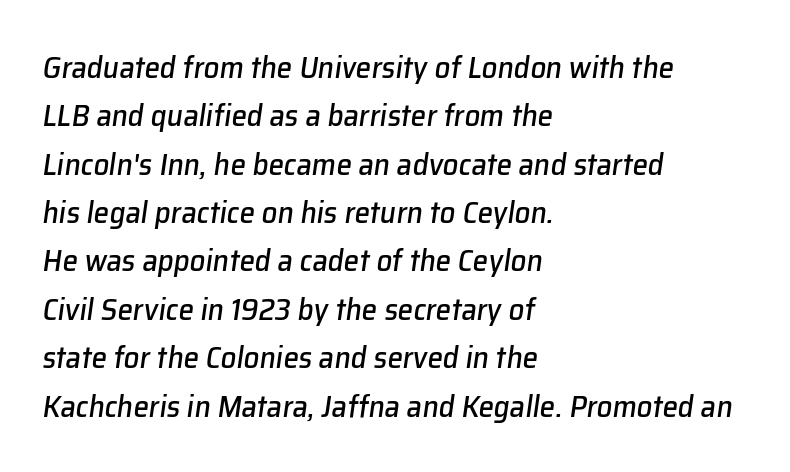
The image shows 31 px text type, italic (leaning right); set left-aligned, normal line spacing (1.56x), normal letter spacing, not underlined; low stroke contrast and a medium x-height.
